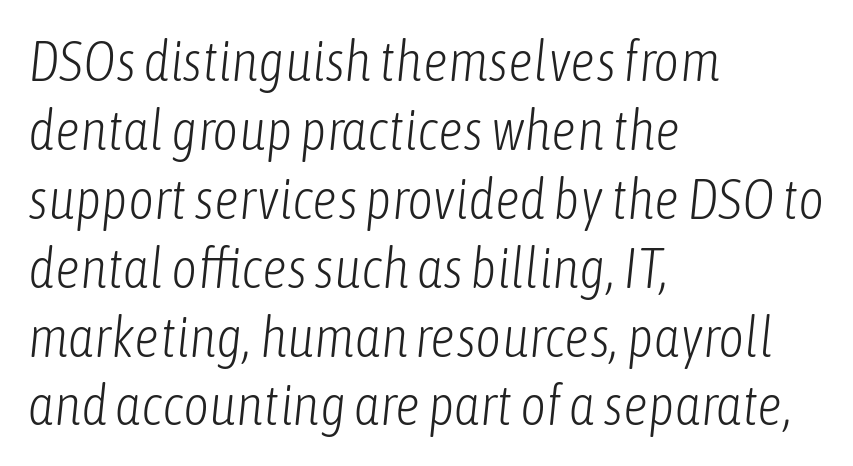
{"italic": "yes", "lean": "right", "slant_degrees": 6, "bold": "no", "weight": "light", "width": "condensed", "stroke_contrast": "low", "x_height": "medium", "monospaced": "no", "underline": "no", "align": "left", "line_spacing_ratio": 1.23, "letter_spacing": "normal", "letter_spacing_em": 0.0, "glyph_px": 56}
